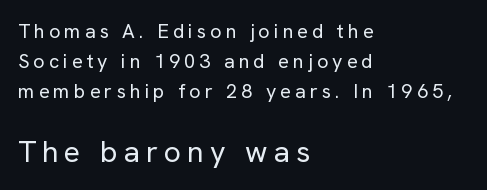
The image shows 30 px regular-weight sans-serif type, upright; set left-aligned, normal line spacing (1.5x), unusually wide letter spacing (+0.2 em), not underlined; the second (bottom) block is 1.5x larger; low stroke contrast and a medium x-height.
